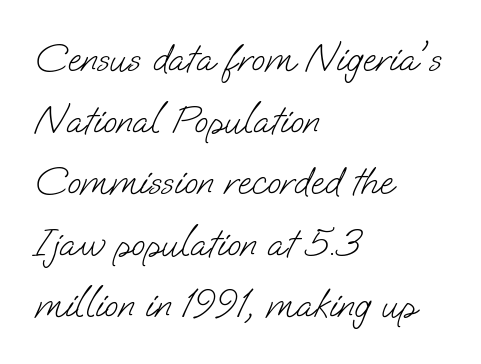
Q: Is the text bold? A: No.
Q: Is the typeface a serif or a sans-serif typeface? A: Sans-serif.
Q: Is the text underlined? A: No.
Q: How is the paragraph aligned? A: Left-aligned.
Q: Is the spacing between letters normal or unusually wide? A: Normal.
Q: Is the spacing between lines tight, normal or loose? A: Normal.
Q: Width (condensed, normal, or wide)? A: Normal.
Q: Stroke contrast? A: Low.
Q: x-height? A: Small.
Q: Monospaced? A: No.
